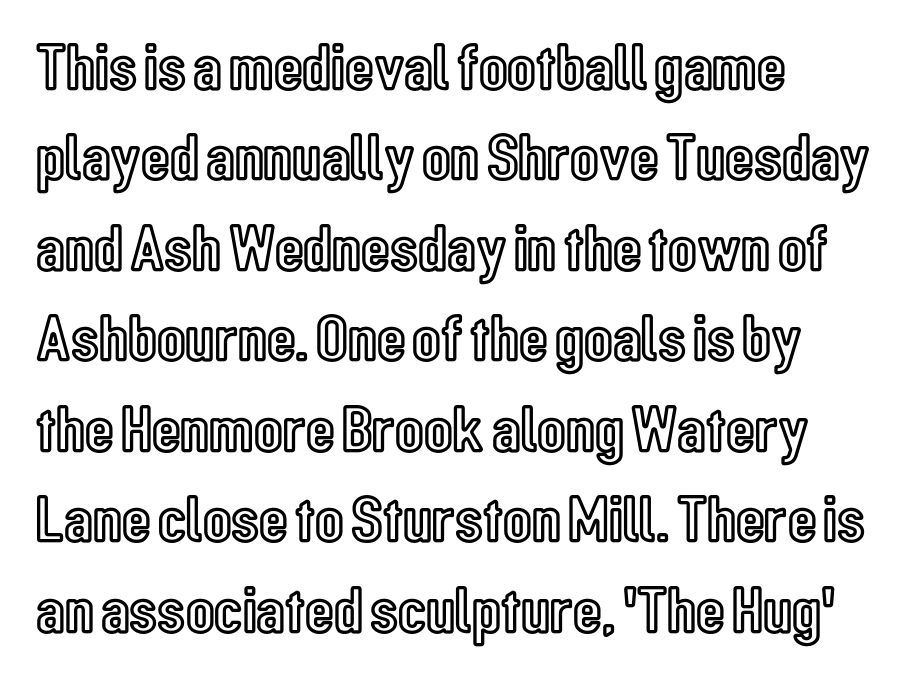
The strip under each line holds only bare page. Caption: standard tracking, unaltered. The compositor pushed each line to the left boundary. Looks like regular typesetting: each glyph gets only the width it needs. Designer's note — italics off, roman on. Regular leading.
